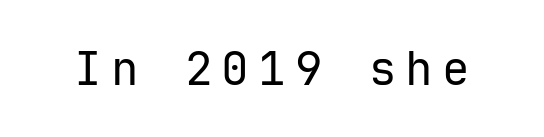
Q: Is the text bold? A: No.
Q: Is the text italic (slanted)? A: No, it is upright.
Q: Is the typeface a serif or a sans-serif typeface? A: Sans-serif.
Q: Is the text underlined? A: No.
Q: Is the spacing between letters normal or unusually wide? A: Unusually wide.
Q: Width (condensed, normal, or wide)? A: Normal.
Q: Stroke contrast? A: Low.
Q: x-height? A: Medium.
Q: Monospaced? A: Yes.
